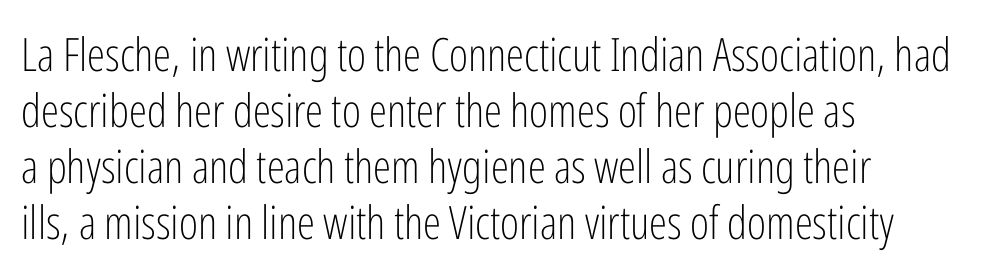
Stroke thickness stays within the range of a standard reading face or lighter. Is this a fixed-width face? No — the glyphs have proportional, varying widths. The paragraph shown leans on its left margin. Compared with typical body copy, the letter spacing here is the same. The gap between lines stays unmarked.
